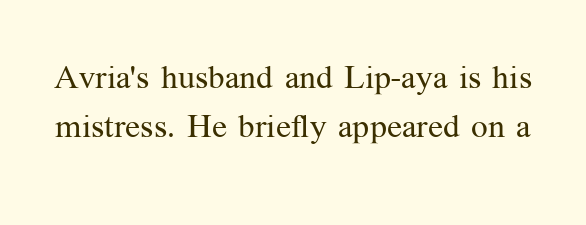
The image shows 33 px regular-weight serif type, upright; set normal line spacing (1.49x), normal letter spacing, not underlined; medium stroke contrast and a medium x-height.
